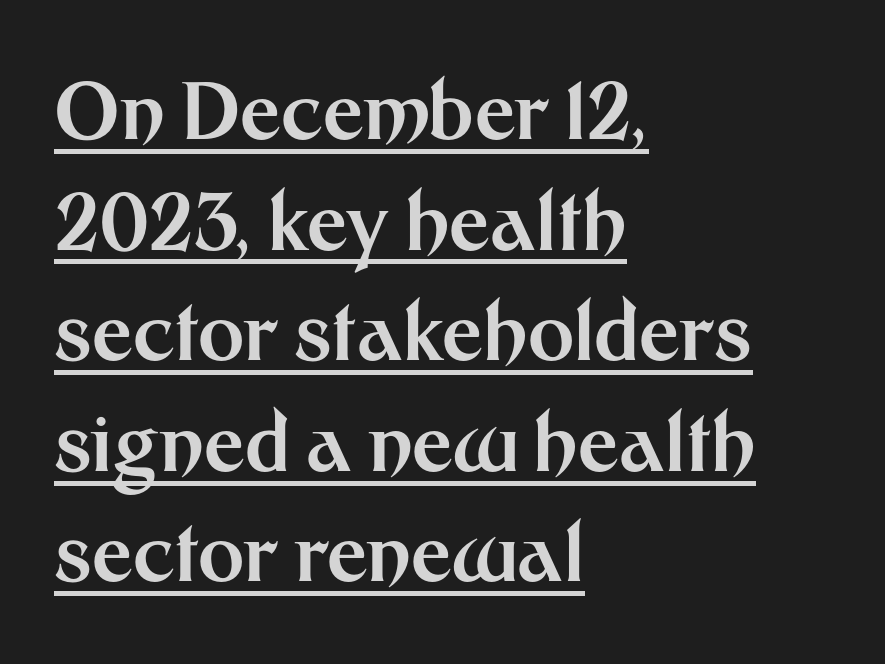
{"serif": "no", "italic": "no", "bold": "yes", "weight": "bold", "width": "normal", "stroke_contrast": "medium", "x_height": "medium", "monospaced": "no", "underline": "yes", "align": "left", "line_spacing": "normal", "line_spacing_ratio": 1.4, "letter_spacing": "normal", "letter_spacing_em": 0.0, "glyph_px": 79}
